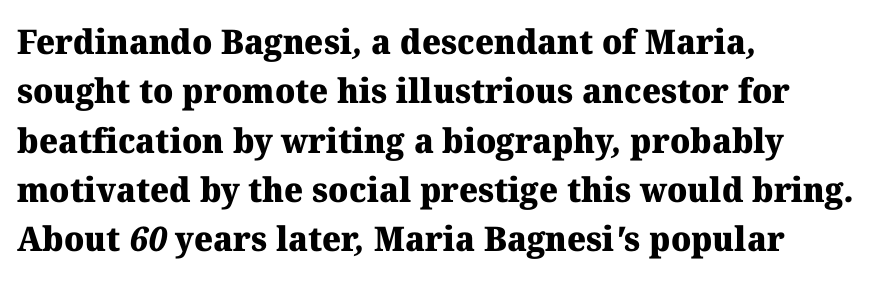
Notice how descenders clear the ascenders below comfortably — that's standard leading. A typesetter would call this zero additional tracking. Character widths vary here, with narrow letters taking less room than wide ones. Short and long lines alike share a common starting point at left. The zone under the glyphs is completely vacant.
